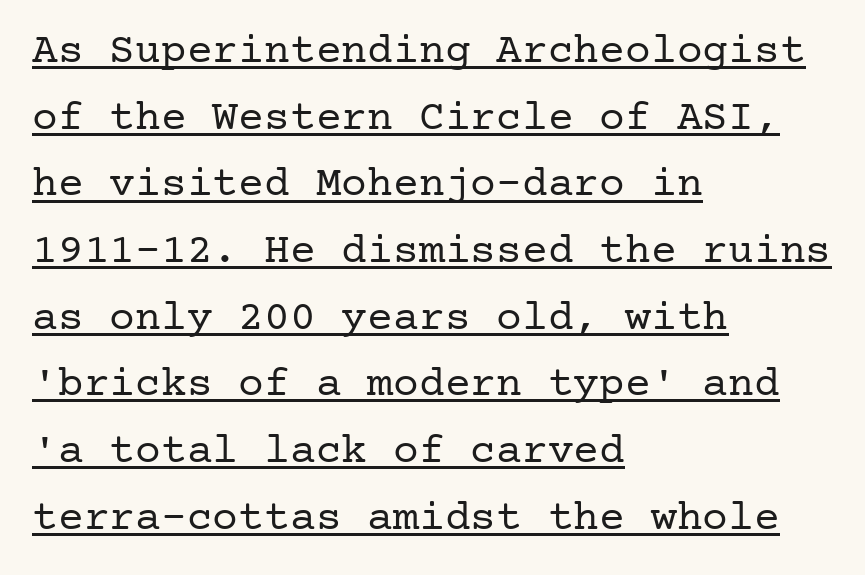
The image shows 43 px regular-weight serif type, upright; set left-aligned, normal line spacing (1.55x), normal letter spacing, underlined; low stroke contrast and a medium x-height.
